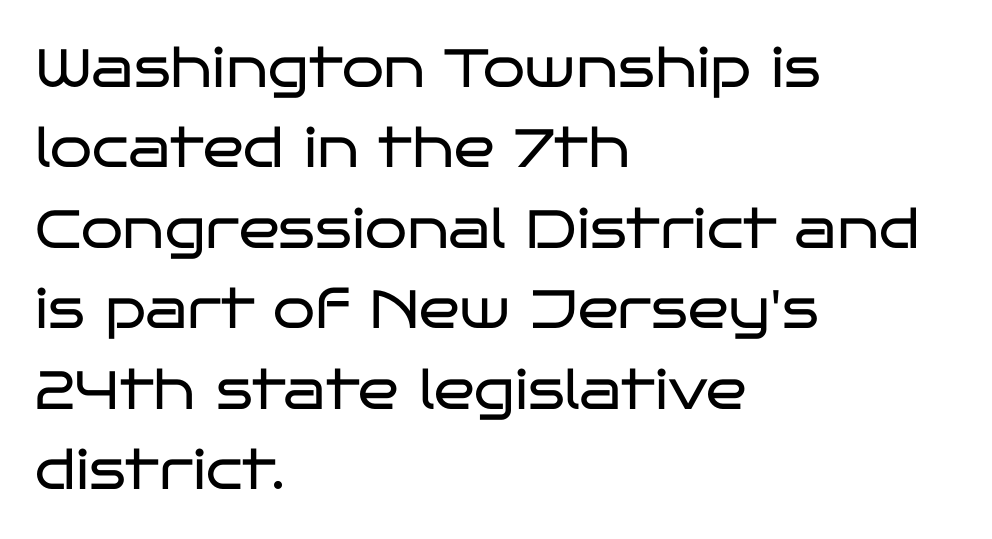
{"serif": "no", "italic": "no", "bold": "no", "weight": "regular", "width": "wide", "stroke_contrast": "low", "x_height": "large", "monospaced": "no", "underline": "no", "align": "left", "line_spacing": "normal", "line_spacing_ratio": 1.49, "letter_spacing": "normal", "letter_spacing_em": 0.0, "glyph_px": 54}
